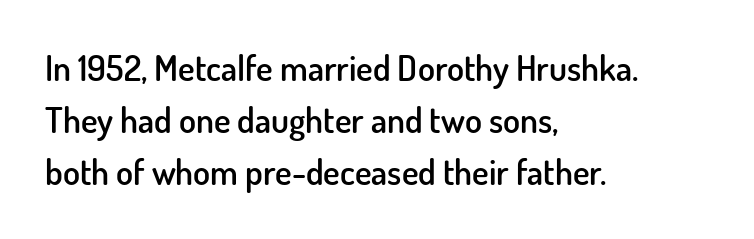
Q: Is the text bold? A: Semi-bold.
Q: Is the text italic (slanted)? A: No, it is upright.
Q: Is the typeface a serif or a sans-serif typeface? A: Sans-serif.
Q: Is the text underlined? A: No.
Q: How is the paragraph aligned? A: Left-aligned.
Q: Is the spacing between letters normal or unusually wide? A: Normal.
Q: Is the spacing between lines tight, normal or loose? A: Normal.
Q: Width (condensed, normal, or wide)? A: Normal.
Q: Stroke contrast? A: Low.
Q: x-height? A: Small.
Q: Monospaced? A: No.
